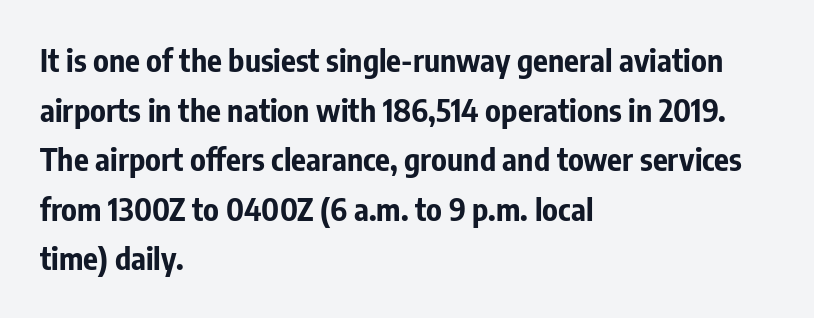
The image shows 31 px bold, condensed sans-serif type, upright; set left-aligned, normal line spacing (1.6x), normal letter spacing, not underlined; low stroke contrast and a medium x-height.
